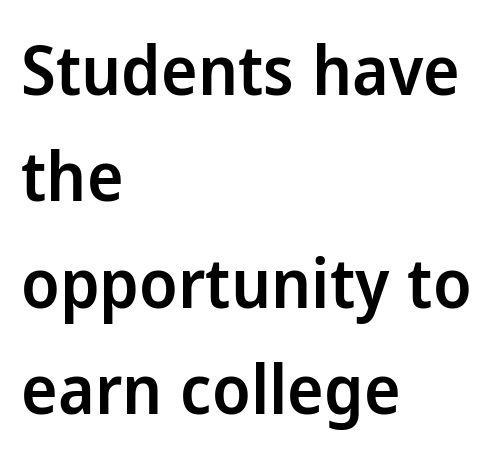
The image shows 69 px semibold sans-serif type, upright; set left-aligned, normal line spacing (1.54x), normal letter spacing, not underlined; low stroke contrast and a medium x-height.
